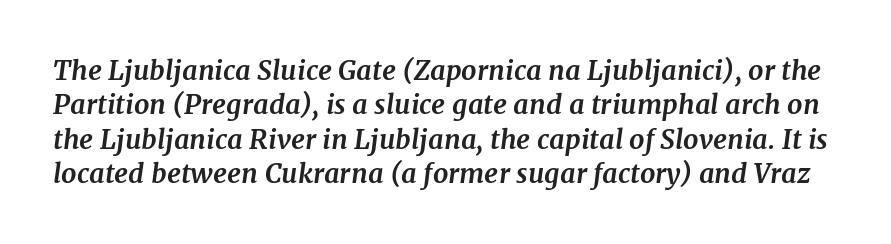
Q: Is the text bold? A: Yes.
Q: Is the text italic (slanted)? A: Yes, it leans right by about 7 degrees.
Q: Is the text underlined? A: No.
Q: Is the spacing between letters normal or unusually wide? A: Normal.
Q: Is the spacing between lines tight, normal or loose? A: Normal.
